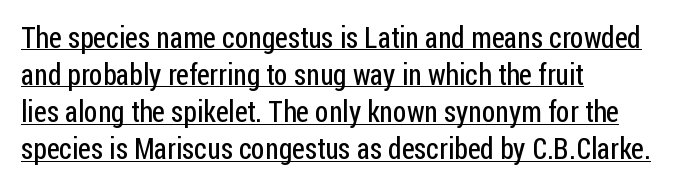
Varying glyph widths throughout — classic text-font behaviour. Is the letter spacing exaggerated? No — it looks like the ordinary default. The face used here is a sans, in the tradition of grotesques and geometrics. This is not heavy type; no bold has been used. Leading matches the norm, producing a regular column.
